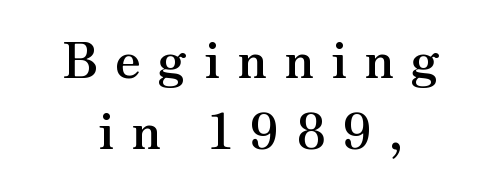
If you folded the block vertically in half, each line would mirror itself in length. The face used here has the dense, thick strokes of a bold. Honestly, the letter spacing is so wide it's the main thing you notice. The rendering uses a moderate line-height, typical for paragraphs.
